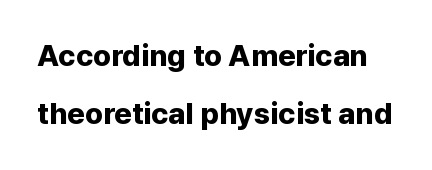
Q: Is the text bold? A: Yes.
Q: Is the text italic (slanted)? A: No, it is upright.
Q: Is the typeface a serif or a sans-serif typeface? A: Sans-serif.
Q: Is the text underlined? A: No.
Q: Is the spacing between letters normal or unusually wide? A: Normal.
Q: Is the spacing between lines tight, normal or loose? A: Loose.
Q: Width (condensed, normal, or wide)? A: Normal.
Q: Stroke contrast? A: Low.
Q: x-height? A: Medium.
Q: Monospaced? A: No.
